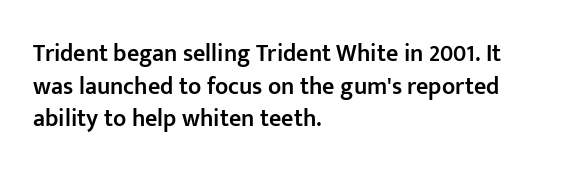
The image shows 24 px text type, upright; set left-aligned, normal line spacing (1.36x), normal letter spacing, not underlined.
